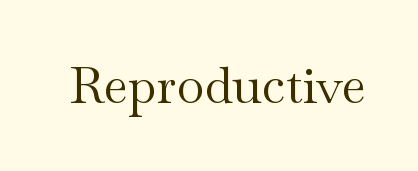
Q: Is the text bold? A: No.
Q: Is the text italic (slanted)? A: No, it is upright.
Q: Is the typeface a serif or a sans-serif typeface? A: Serif.
Q: Is the text underlined? A: No.
Q: Is the spacing between letters normal or unusually wide? A: Normal.
Q: Width (condensed, normal, or wide)? A: Wide.
Q: Stroke contrast? A: Medium.
Q: x-height? A: Small.
Q: Monospaced? A: No.
